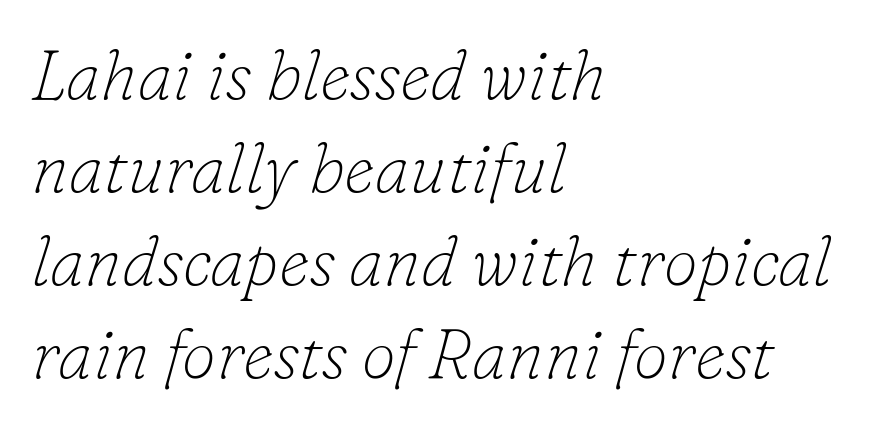
The image shows 69 px thin serif type, italic (leaning right); set left-aligned, normal line spacing (1.35x), normal letter spacing, not underlined; low stroke contrast and a small x-height.
